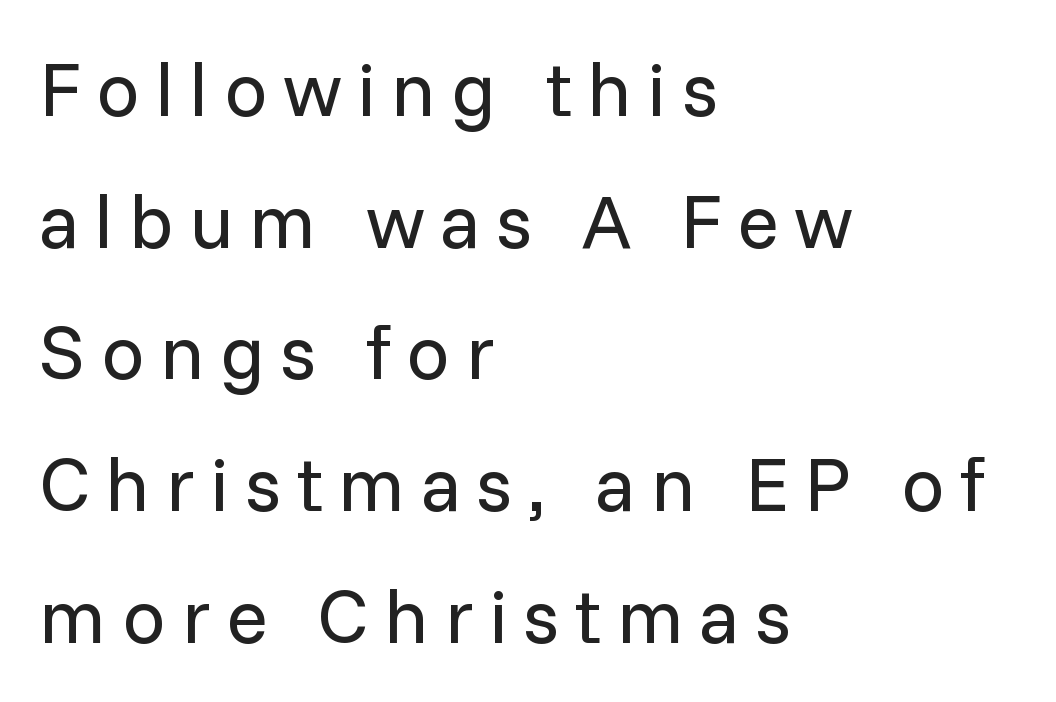
Each line starts at the same left margin while the right side varies. Do the characters align in a grid? No, the font is proportional. The strokes carry an ordinary text weight at most. You could only call the tracking loose — the letters float apart.
